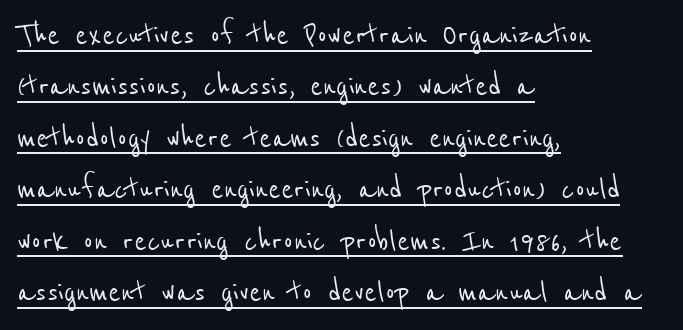
{"serif": "no", "width": "condensed", "stroke_contrast": "low", "x_height": "medium", "monospaced": "no", "underline": "yes", "align": "left", "line_spacing": "normal", "line_spacing_ratio": 1.39, "letter_spacing": "normal", "letter_spacing_em": 0.0, "glyph_px": 37}
